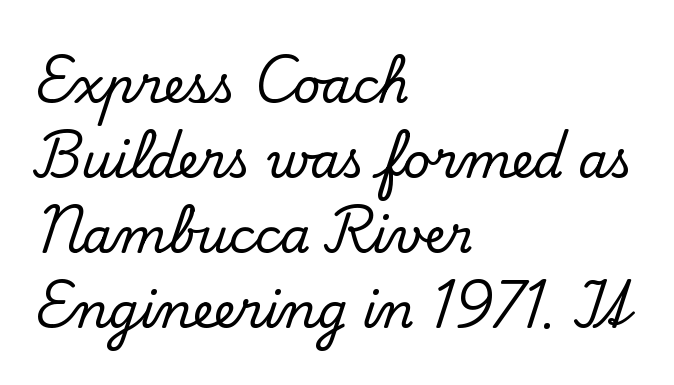
Q: Is the text italic (slanted)? A: Yes.
Q: Is the typeface a serif or a sans-serif typeface? A: Serif.
Q: Is the text underlined? A: No.
Q: How is the paragraph aligned? A: Left-aligned.
Q: Is the spacing between letters normal or unusually wide? A: Normal.
Q: Is the spacing between lines tight, normal or loose? A: Normal.
Q: Width (condensed, normal, or wide)? A: Normal.
Q: Stroke contrast? A: Low.
Q: x-height? A: Small.
Q: Monospaced? A: No.
